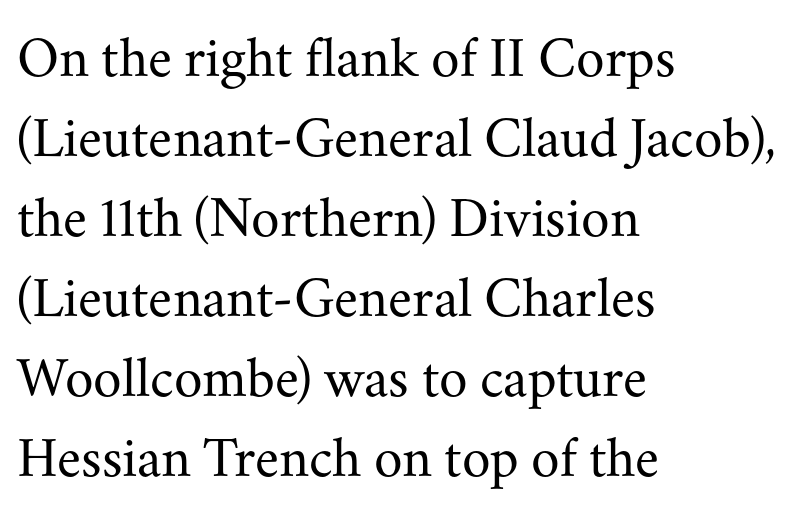
Q: Is the text bold? A: No.
Q: Is the text italic (slanted)? A: No, it is upright.
Q: Is the typeface a serif or a sans-serif typeface? A: Serif.
Q: Is the text underlined? A: No.
Q: How is the paragraph aligned? A: Left-aligned.
Q: Is the spacing between letters normal or unusually wide? A: Normal.
Q: Is the spacing between lines tight, normal or loose? A: Normal.
Q: Width (condensed, normal, or wide)? A: Normal.
Q: Stroke contrast? A: Medium.
Q: x-height? A: Small.
Q: Monospaced? A: No.
